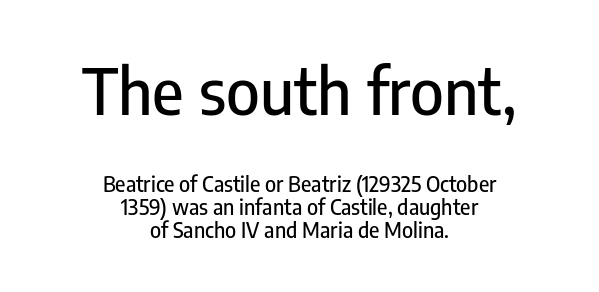
{"serif": "no", "italic": "no", "width": "condensed", "stroke_contrast": "low", "x_height": "medium", "monospaced": "no", "underline": "no", "align": "center", "line_spacing": "tight", "line_spacing_ratio": 1.09, "letter_spacing": "normal", "letter_spacing_em": 0.0, "larger_block": "first", "size_ratio": 3.05, "glyph_px": 64}
